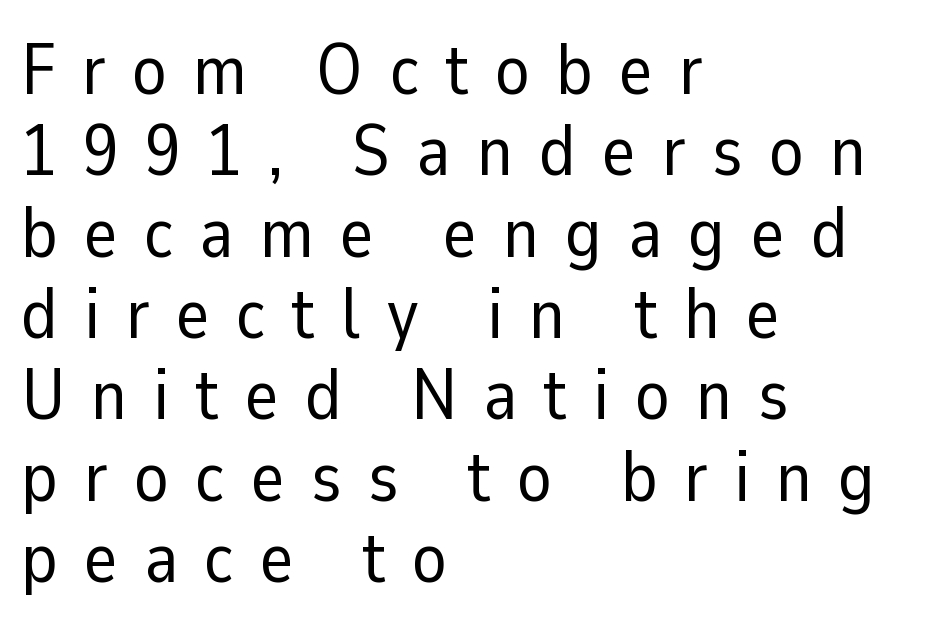
{"serif": "no", "italic": "no", "bold": "no", "weight": "regular", "width": "normal", "stroke_contrast": "low", "x_height": "medium", "monospaced": "no", "underline": "no", "align": "left", "line_spacing": "tight", "line_spacing_ratio": 1.13, "letter_spacing": "wide", "letter_spacing_em": 0.36, "glyph_px": 72}
